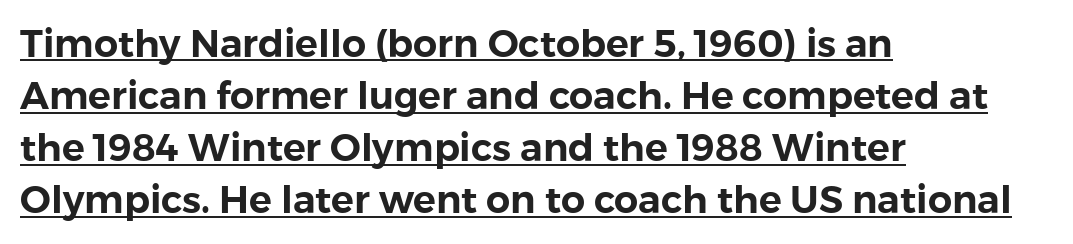
Horizontally, the lines are justified to the leading edge only. Nobody touched the tracking dial on this one. In designer terms, the underline attribute is active on this setting. No italicization has been applied; the sample stays upright. Check where the strokes stop: nothing finishes them off — pure sans. The passage shown stacks its lines at a standard gap.
